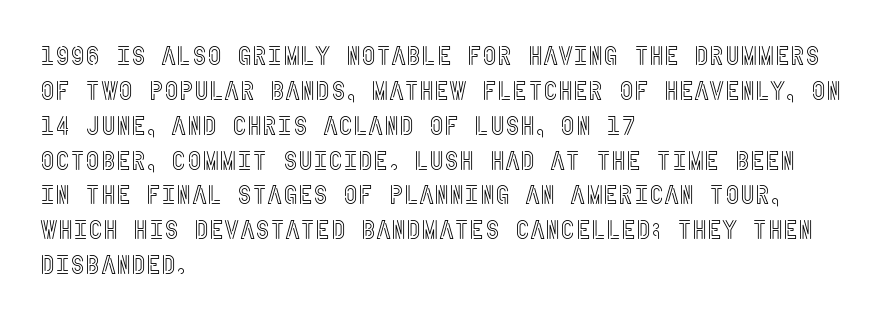
Q: Is the text italic (slanted)? A: No, it is upright.
Q: Is the text underlined? A: No.
Q: How is the paragraph aligned? A: Left-aligned.
Q: Is the spacing between letters normal or unusually wide? A: Normal.
Q: Is the spacing between lines tight, normal or loose? A: Normal.
